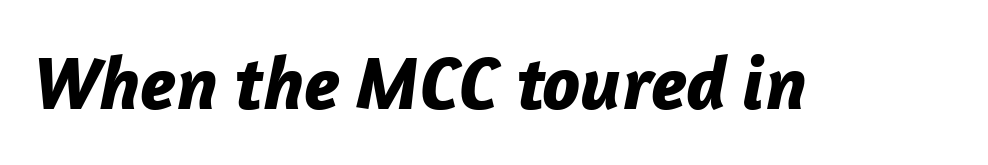
Q: Is the text bold? A: Yes.
Q: Is the text italic (slanted)? A: Yes, it leans right by about 12 degrees.
Q: Is the text underlined? A: No.
Q: Is the spacing between letters normal or unusually wide? A: Normal.
Q: Width (condensed, normal, or wide)? A: Normal.
Q: Stroke contrast? A: Low.
Q: x-height? A: Medium.
Q: Monospaced? A: No.
